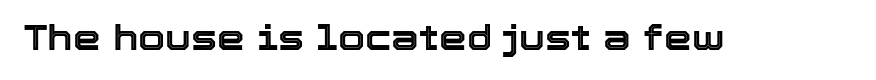
Q: Is the text italic (slanted)? A: No, it is upright.
Q: Is the text underlined? A: No.
Q: Is the spacing between letters normal or unusually wide? A: Normal.
Q: Width (condensed, normal, or wide)? A: Normal.
Q: x-height? A: Medium.
Q: Monospaced? A: No.
